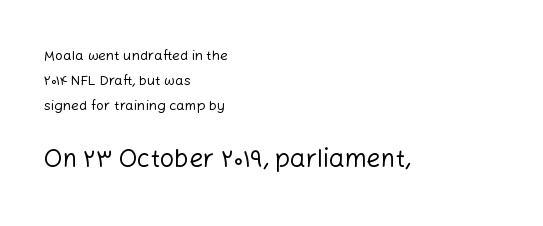
Q: Is the text bold? A: No.
Q: Is the text italic (slanted)? A: No, it is upright.
Q: Is the text underlined? A: No.
Q: How is the paragraph aligned? A: Left-aligned.
Q: Is the spacing between letters normal or unusually wide? A: Normal.
Q: Which block of text is set in a larger size, the first (top) or the second (bottom)? A: The second (bottom) one.
